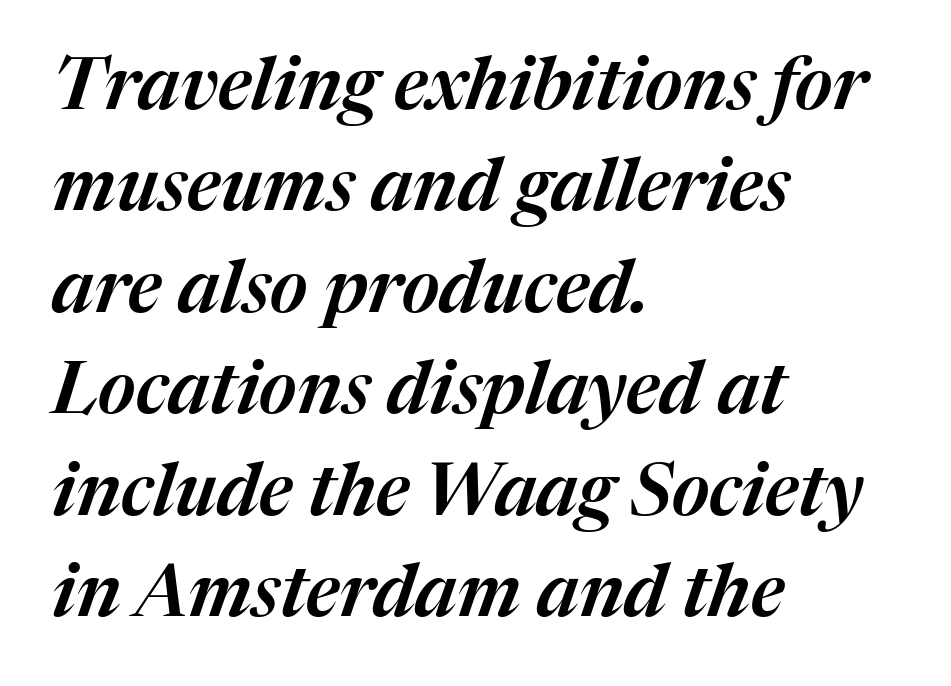
Words float on clear page, feet unadorned. Does the leading feel generous? No, just average. The passage shown leans; its letterforms are oblique. Each word holds together tightly as a unit, with standard inter-letter gaps.
